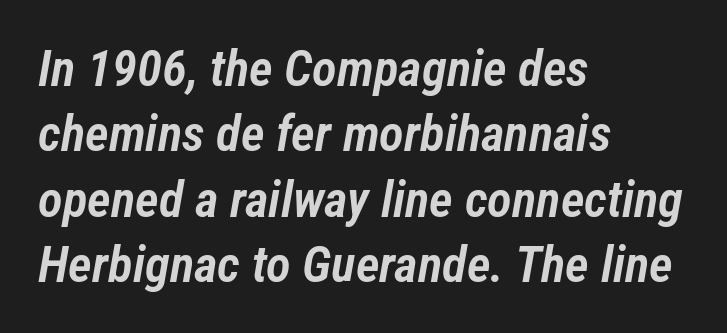
Q: Is the text bold? A: Semi-bold.
Q: Is the text italic (slanted)? A: Yes, it leans right by about 12 degrees.
Q: Is the text underlined? A: No.
Q: How is the paragraph aligned? A: Left-aligned.
Q: Is the spacing between letters normal or unusually wide? A: Normal.
Q: Is the spacing between lines tight, normal or loose? A: Normal.
Q: Width (condensed, normal, or wide)? A: Condensed.
Q: Stroke contrast? A: Low.
Q: x-height? A: Medium.
Q: Monospaced? A: No.
